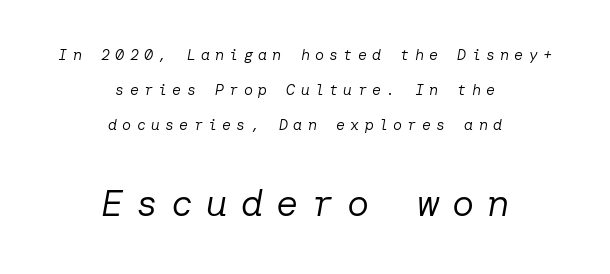
No heavy texture on the line: the type isn't bold. Here the glyphs are tracked loosely, breaking word shapes into spaced letters. In CSS terms this would be text-align: center. This rendering features lettering with no underline.
